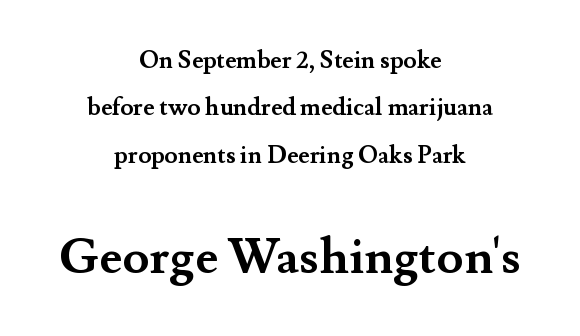
The image shows 49 px semibold serif type, upright; set centered, loose line spacing (1.97x), normal letter spacing, not underlined; the second (bottom) block is 2.04x larger; medium stroke contrast and a small x-height.
